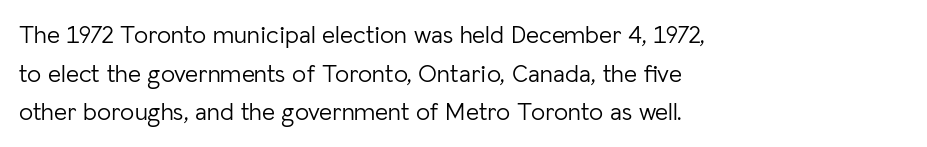
The image shows 25 px text type, upright; set left-aligned, normal line spacing (1.55x), normal letter spacing, not underlined.
